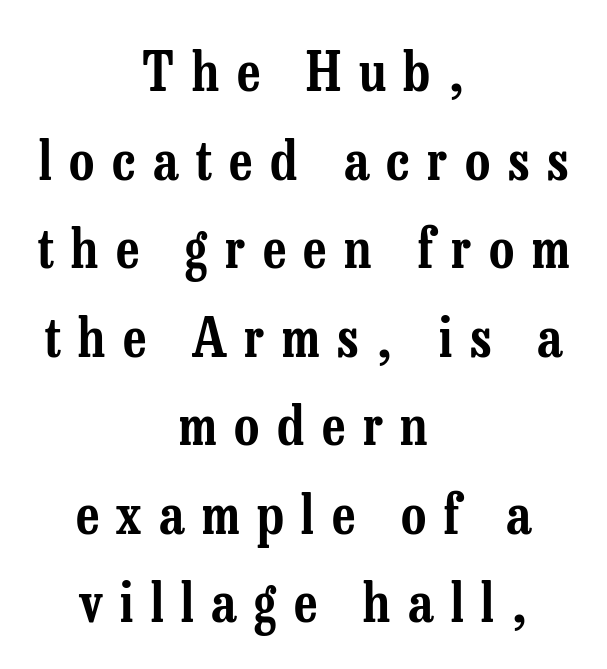
The whitespace from short lines is split evenly between both sides. These lines have a slow, spaced-out rhythm from letter to letter. Normally led — the rows are evenly, conventionally spaced. Italic? Not at all — the glyphs are vertical.
